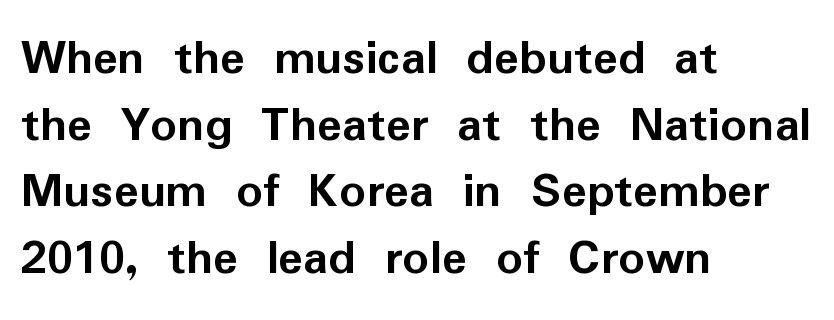
Q: Is the text bold? A: Yes.
Q: Is the text italic (slanted)? A: No, it is upright.
Q: Is the typeface a serif or a sans-serif typeface? A: Sans-serif.
Q: Is the text underlined? A: No.
Q: How is the paragraph aligned? A: Left-aligned.
Q: Is the spacing between letters normal or unusually wide? A: Normal.
Q: Is the spacing between lines tight, normal or loose? A: Normal.
Q: Width (condensed, normal, or wide)? A: Normal.
Q: Stroke contrast? A: Low.
Q: x-height? A: Medium.
Q: Monospaced? A: No.
